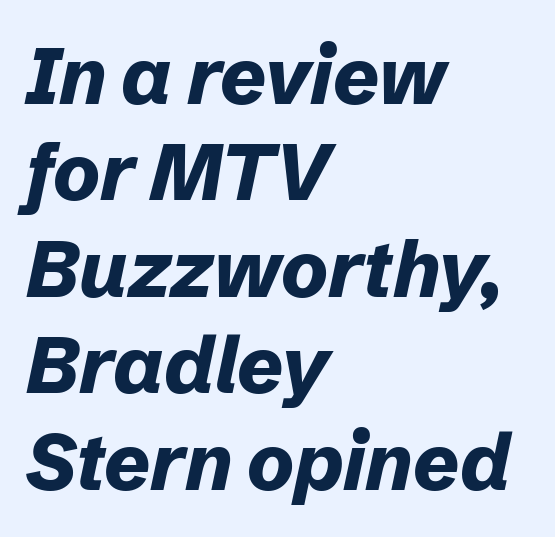
{"italic": "yes", "lean": "right", "slant_degrees": 12, "bold": "yes", "weight": "bold", "width": "normal", "stroke_contrast": "low", "x_height": "medium", "monospaced": "no", "underline": "no", "align": "left", "line_spacing_ratio": 1.22, "letter_spacing": "normal", "letter_spacing_em": 0.0, "glyph_px": 79}
